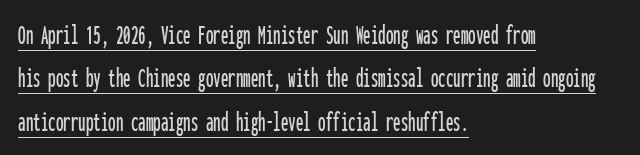
A typesetter would call this monospace, since all characters share one set width. Examine the stroke ends and you'll find no serifs. Posture: upright roman. Each line starts at the same left margin while the right side varies.
